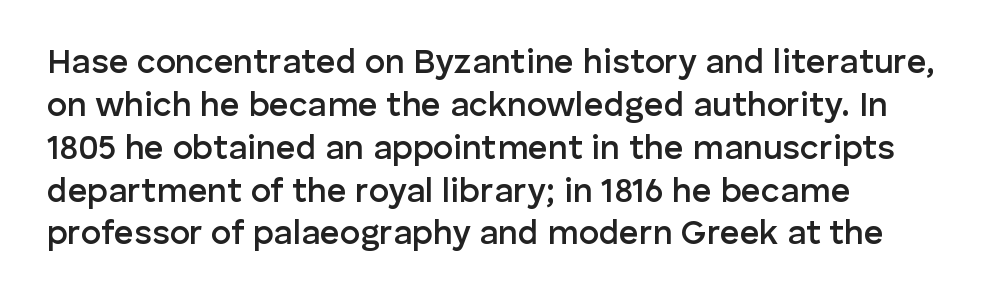
Q: Is the text bold? A: Semi-bold.
Q: Is the text italic (slanted)? A: No, it is upright.
Q: Is the typeface a serif or a sans-serif typeface? A: Sans-serif.
Q: Is the text underlined? A: No.
Q: How is the paragraph aligned? A: Left-aligned.
Q: Is the spacing between letters normal or unusually wide? A: Normal.
Q: Is the spacing between lines tight, normal or loose? A: Normal.
Q: Width (condensed, normal, or wide)? A: Normal.
Q: Stroke contrast? A: Low.
Q: x-height? A: Medium.
Q: Monospaced? A: No.
